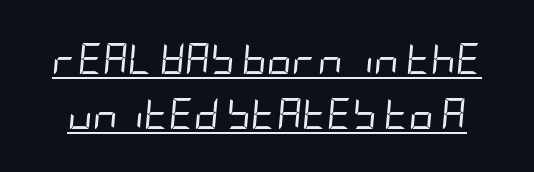
The image shows 31 px regular-weight, condensed type, italic (leaning right); set line spacing 1.76x, normal letter spacing, underlined; low stroke contrast and a large x-height.
